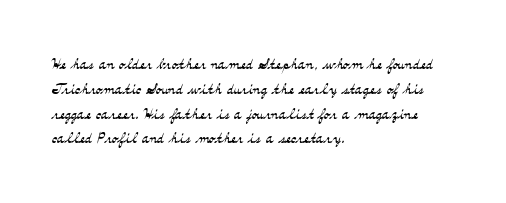
The image shows 20 px text type; set left-aligned, line spacing 1.24x, normal letter spacing, not underlined.
